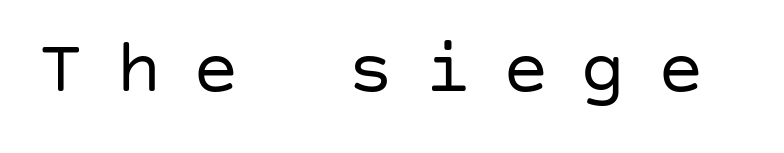
Q: Is the text bold? A: No.
Q: Is the text italic (slanted)? A: No, it is upright.
Q: Is the typeface a serif or a sans-serif typeface? A: Sans-serif.
Q: Is the text underlined? A: No.
Q: Is the spacing between letters normal or unusually wide? A: Unusually wide.
Q: Width (condensed, normal, or wide)? A: Normal.
Q: Stroke contrast? A: Low.
Q: x-height? A: Large.
